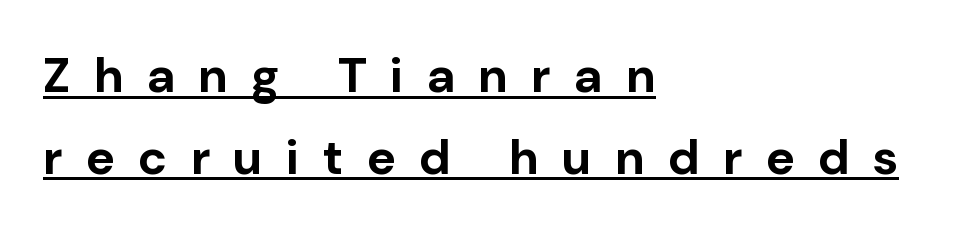
The image shows 49 px bold sans-serif type, upright; set left-aligned, normal line spacing (1.67x), unusually wide letter spacing (+0.48 em), underlined; low stroke contrast and a medium x-height.
